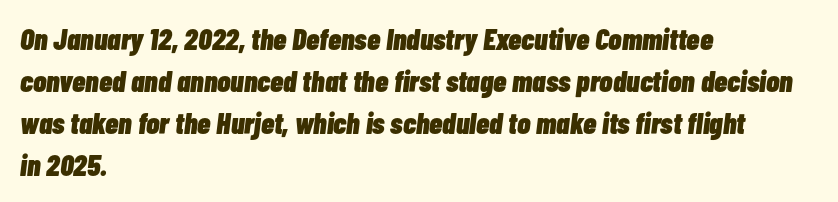
{"italic": "yes", "lean": "right", "slant_degrees": 7, "bold": "yes", "weight": "heavy", "width": "condensed", "stroke_contrast": "low", "x_height": "medium", "monospaced": "no", "underline": "no", "align": "left", "line_spacing": "normal", "line_spacing_ratio": 1.4, "letter_spacing": "normal", "letter_spacing_em": 0.0, "glyph_px": 30}
